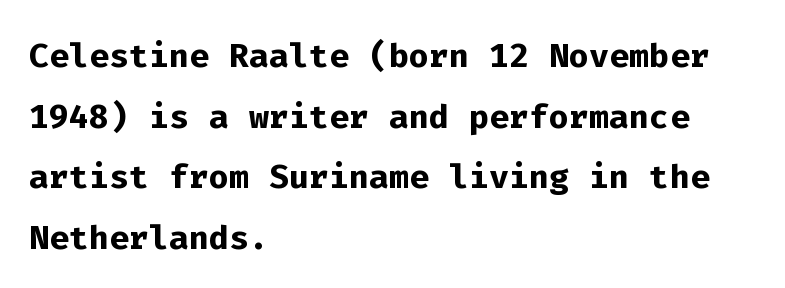
Q: Is the text bold? A: Yes.
Q: Is the text italic (slanted)? A: No, it is upright.
Q: Is the typeface a serif or a sans-serif typeface? A: Sans-serif.
Q: Is the text underlined? A: No.
Q: How is the paragraph aligned? A: Left-aligned.
Q: Is the spacing between letters normal or unusually wide? A: Normal.
Q: Is the spacing between lines tight, normal or loose? A: Normal.
Q: Width (condensed, normal, or wide)? A: Normal.
Q: Stroke contrast? A: Low.
Q: x-height? A: Medium.
Q: Monospaced? A: Yes.
